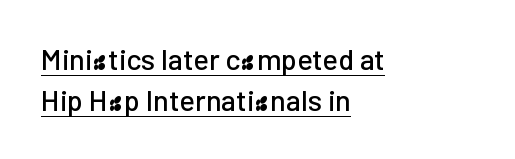
Q: Is the text italic (slanted)? A: No, it is upright.
Q: Is the typeface a serif or a sans-serif typeface? A: Sans-serif.
Q: Is the text underlined? A: Yes.
Q: How is the paragraph aligned? A: Left-aligned.
Q: Is the spacing between letters normal or unusually wide? A: Normal.
Q: Is the spacing between lines tight, normal or loose? A: Normal.
Q: Width (condensed, normal, or wide)? A: Normal.
Q: Stroke contrast? A: Low.
Q: x-height? A: Medium.
Q: Monospaced? A: No.
